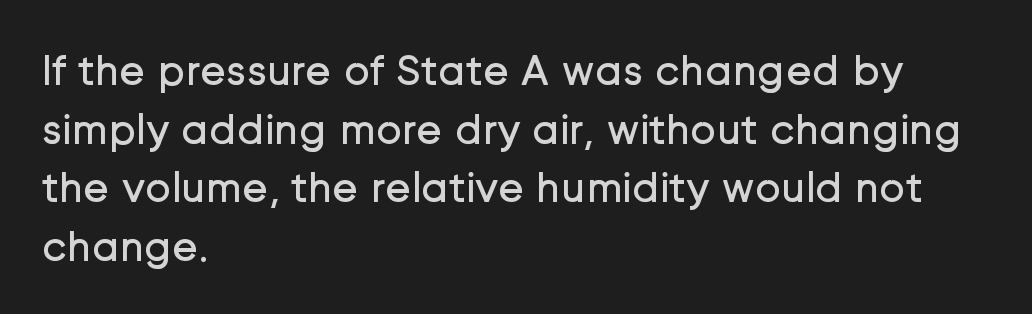
{"serif": "no", "italic": "no", "bold": "no", "weight": "regular", "width": "normal", "stroke_contrast": "low", "x_height": "medium", "monospaced": "no", "underline": "no", "align": "left", "line_spacing": "normal", "line_spacing_ratio": 1.33, "letter_spacing": "normal", "letter_spacing_em": 0.0, "glyph_px": 44}
